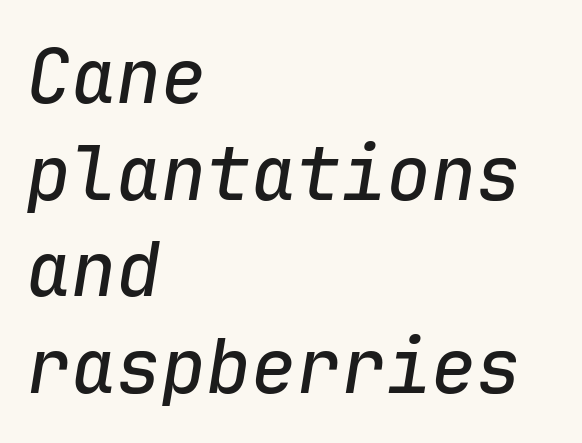
{"italic": "yes", "lean": "right", "slant_degrees": 9, "width": "normal", "stroke_contrast": "low", "x_height": "medium", "monospaced": "yes", "underline": "no", "align": "left", "line_spacing": "normal", "line_spacing_ratio": 1.29, "letter_spacing": "normal", "letter_spacing_em": 0.0, "glyph_px": 75}
